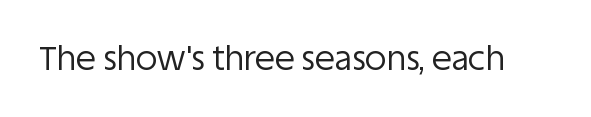
The image shows 33 px regular-weight sans-serif type, upright; set normal letter spacing, not underlined; low stroke contrast and a large x-height.
